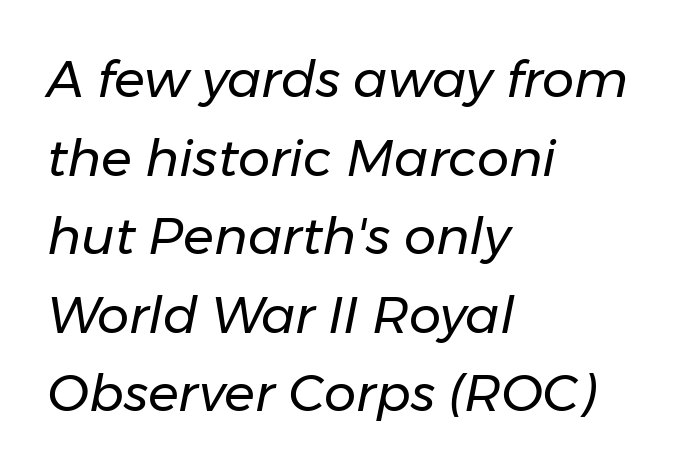
Q: Is the text bold? A: No.
Q: Is the text italic (slanted)? A: Yes, it leans right by about 11 degrees.
Q: Is the text underlined? A: No.
Q: How is the paragraph aligned? A: Left-aligned.
Q: Is the spacing between letters normal or unusually wide? A: Normal.
Q: Is the spacing between lines tight, normal or loose? A: Normal.
Q: Width (condensed, normal, or wide)? A: Normal.
Q: Stroke contrast? A: Low.
Q: x-height? A: Medium.
Q: Monospaced? A: No.
